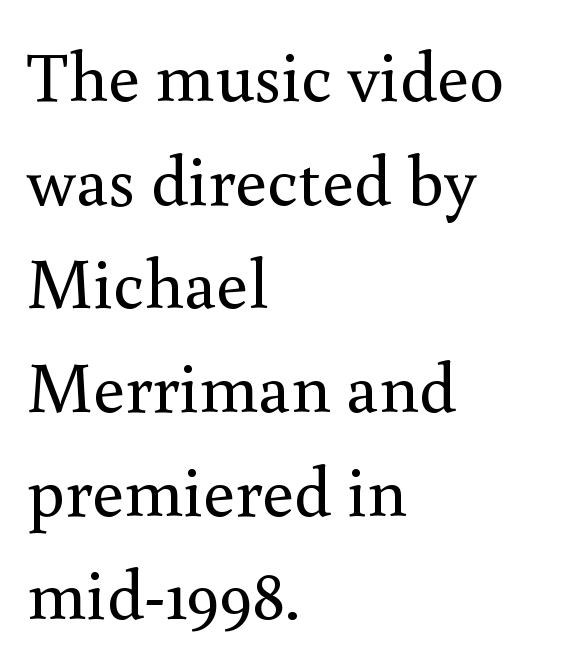
Ordinary non-slanted type is in use. This reads as an unemphasized weight, regular at the heaviest. Note the varied advance widths — an 'i' is clearly narrower than an 'm'. Does the copy run flush right? No — it runs flush left.
